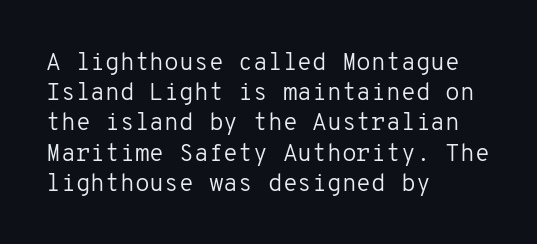
Q: Is the text bold? A: No.
Q: Is the text italic (slanted)? A: No, it is upright.
Q: Is the text underlined? A: No.
Q: How is the paragraph aligned? A: Left-aligned.
Q: Is the spacing between letters normal or unusually wide? A: Normal.
Q: Is the spacing between lines tight, normal or loose? A: Normal.
